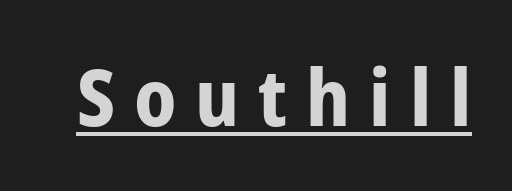
Q: Is the text bold? A: Yes.
Q: Is the text italic (slanted)? A: No, it is upright.
Q: Is the typeface a serif or a sans-serif typeface? A: Sans-serif.
Q: Is the text underlined? A: Yes.
Q: Is the spacing between letters normal or unusually wide? A: Unusually wide.
Q: Width (condensed, normal, or wide)? A: Condensed.
Q: Stroke contrast? A: Low.
Q: x-height? A: Medium.
Q: Monospaced? A: No.
